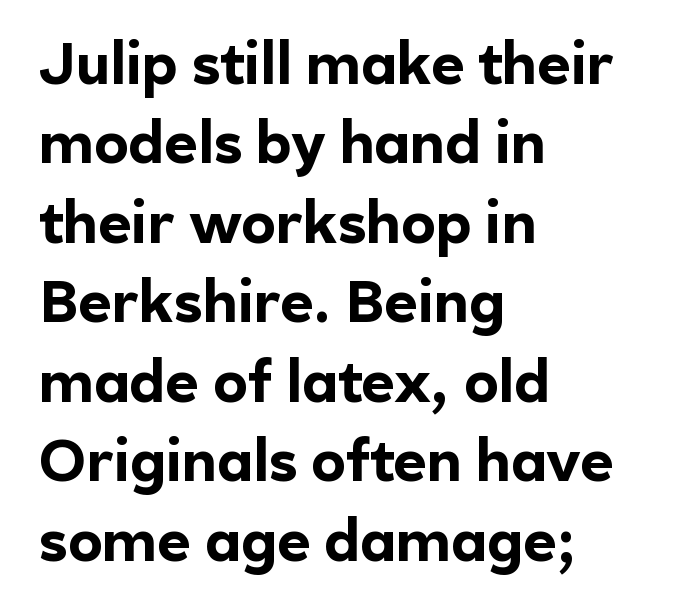
The image shows 58 px bold sans-serif type, upright; set left-aligned, normal line spacing (1.37x), normal letter spacing, not underlined; a medium x-height.
